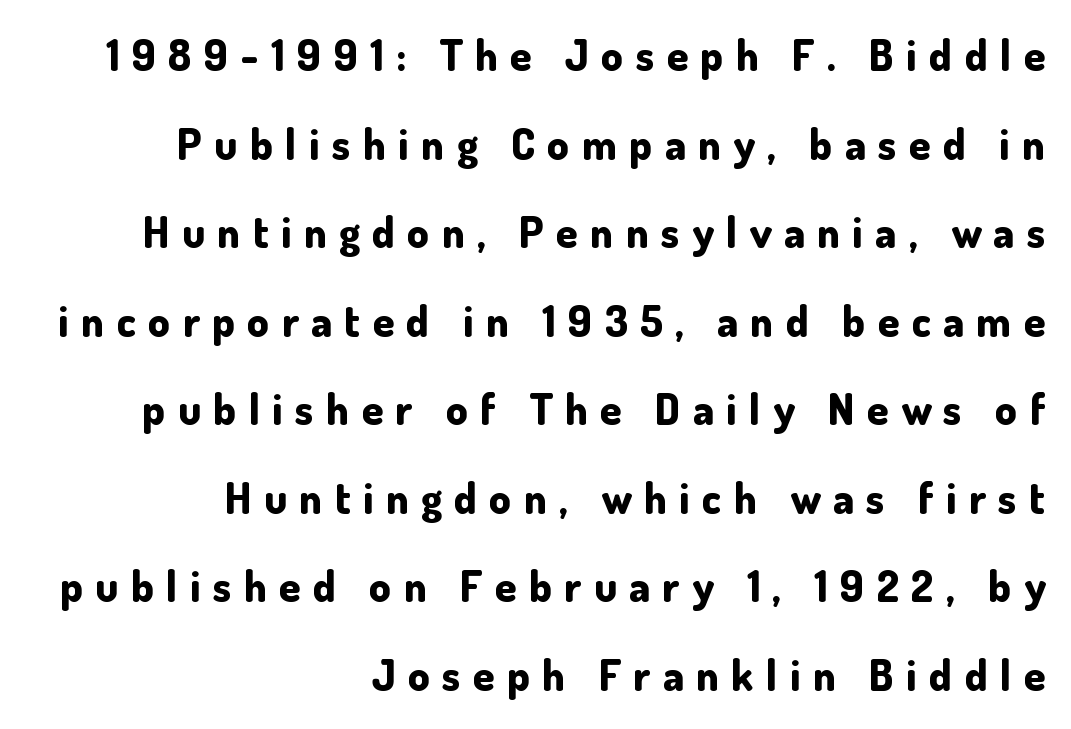
Q: Is the text bold? A: Yes.
Q: Is the text italic (slanted)? A: No, it is upright.
Q: Is the typeface a serif or a sans-serif typeface? A: Sans-serif.
Q: Is the text underlined? A: No.
Q: How is the paragraph aligned? A: Right-aligned.
Q: Is the spacing between letters normal or unusually wide? A: Unusually wide.
Q: Is the spacing between lines tight, normal or loose? A: Loose.
Q: Width (condensed, normal, or wide)? A: Normal.
Q: Stroke contrast? A: Low.
Q: x-height? A: Small.
Q: Monospaced? A: No.
